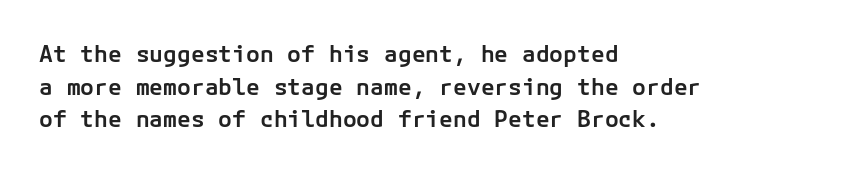
A classic flush-left, rag-right setting is used for this passage. Inter-character spacing is left at the font's built-in metrics. Notice how descenders clear the ascenders below comfortably — that's standard leading. Stroke thickness is moderately raised; the sample reads as semibold. Quick note: underline off.
